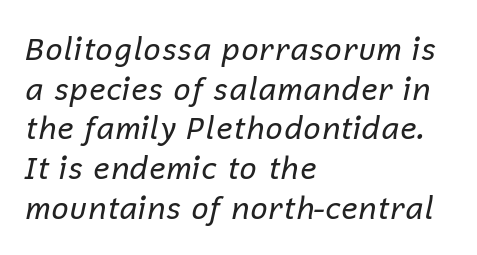
The vertical gap from one line to the next is medium. Words appear dense and cohesive because spacing is normal. Does the lettering tilt? It does — this is italic. Is this a fixed-width face? No — the glyphs have proportional, varying widths.
